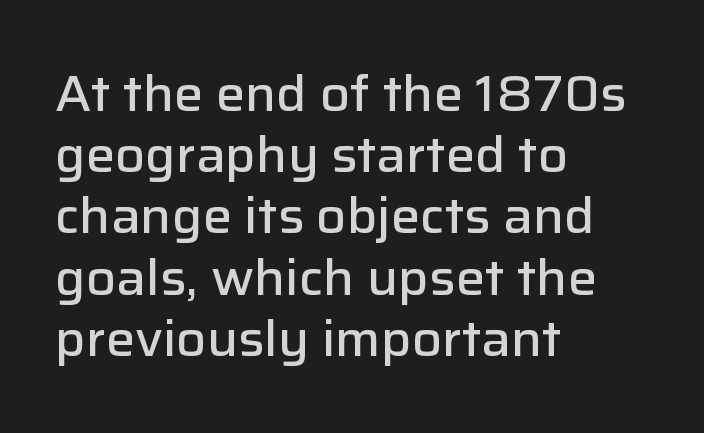
{"serif": "no", "italic": "no", "bold": "semi", "weight": "semibold", "width": "normal", "stroke_contrast": "low", "x_height": "medium", "monospaced": "no", "underline": "no", "align": "left", "line_spacing": "normal", "line_spacing_ratio": 1.25, "letter_spacing": "normal", "letter_spacing_em": 0.0, "glyph_px": 49}
